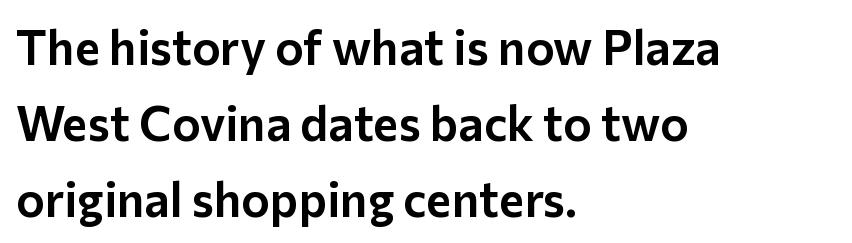
{"serif": "no", "italic": "no", "width": "normal", "stroke_contrast": "low", "x_height": "medium", "monospaced": "no", "underline": "no", "align": "left", "line_spacing": "normal", "line_spacing_ratio": 1.58, "letter_spacing": "normal", "letter_spacing_em": 0.0, "glyph_px": 48}
